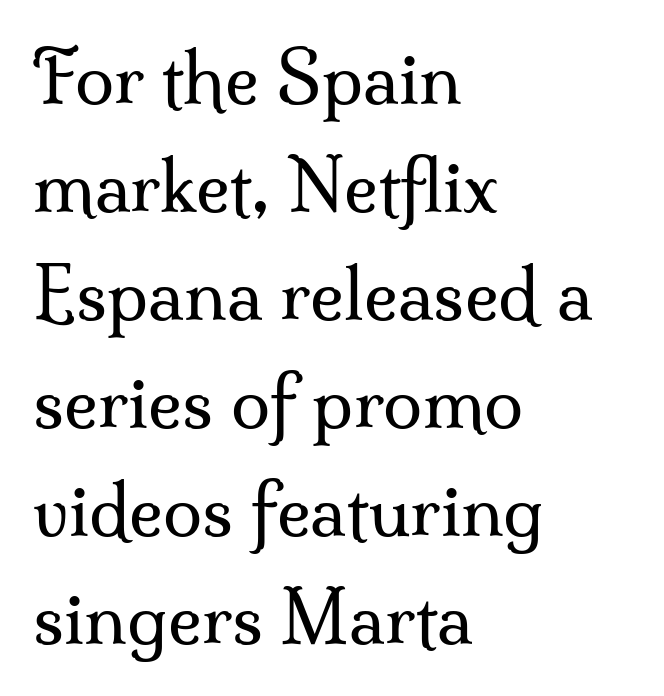
{"serif": "yes", "italic": "no", "bold": "no", "weight": "regular", "width": "normal", "stroke_contrast": "medium", "x_height": "small", "monospaced": "no", "underline": "no", "align": "left", "line_spacing": "normal", "line_spacing_ratio": 1.52, "letter_spacing": "normal", "letter_spacing_em": 0.0, "glyph_px": 71}
